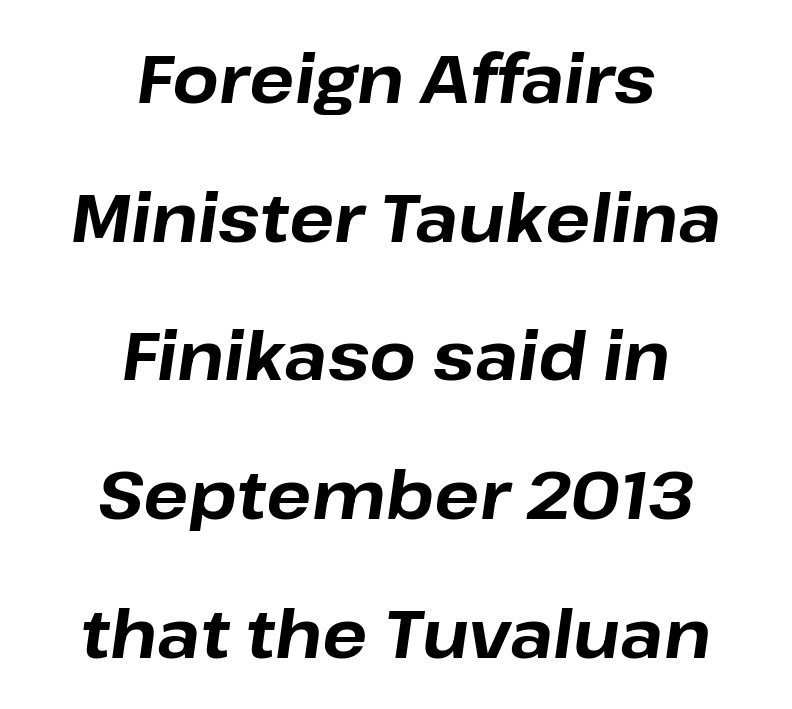
{"italic": "yes", "lean": "right", "slant_degrees": 8, "bold": "yes", "weight": "bold", "width": "normal", "stroke_contrast": "low", "x_height": "medium", "monospaced": "no", "underline": "no", "align": "center", "line_spacing": "loose", "line_spacing_ratio": 2.07, "letter_spacing": "normal", "letter_spacing_em": 0.0, "glyph_px": 67}
